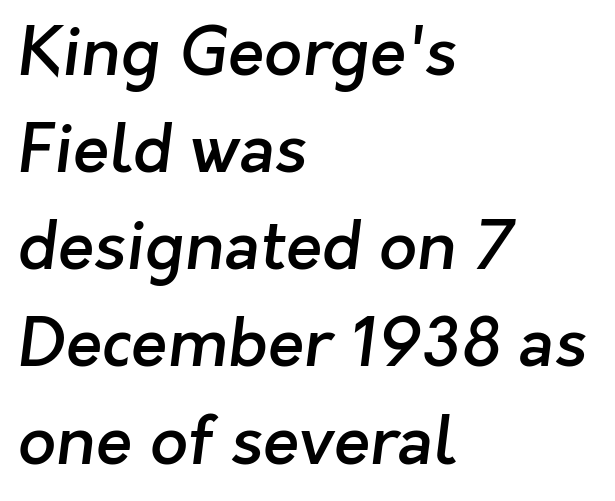
{"serif": "no", "bold": "semi", "weight": "semibold", "width": "normal", "stroke_contrast": "low", "x_height": "medium", "monospaced": "no", "underline": "no", "align": "left", "line_spacing": "normal", "line_spacing_ratio": 1.45, "letter_spacing": "normal", "letter_spacing_em": 0.0, "glyph_px": 67}
